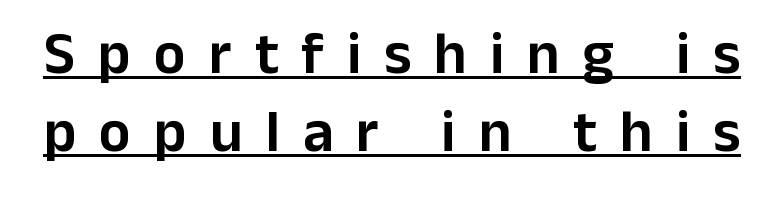
The image shows 59 px sans-serif type, upright; set normal line spacing (1.32x), unusually wide letter spacing (+0.39 em), underlined; low stroke contrast and a medium x-height.
